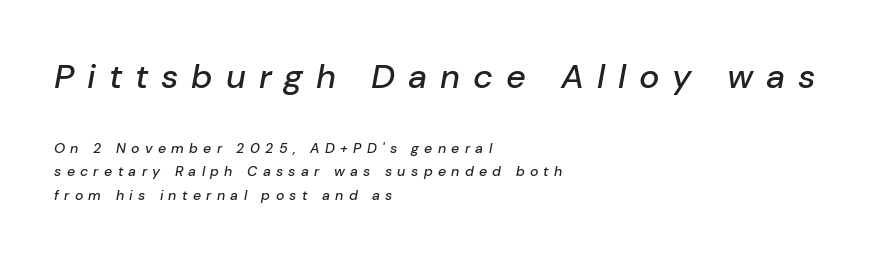
{"italic": "yes", "lean": "right", "slant_degrees": 10, "width": "normal", "stroke_contrast": "low", "x_height": "medium", "monospaced": "no", "underline": "no", "align": "left", "line_spacing": "normal", "line_spacing_ratio": 1.69, "letter_spacing": "wide", "letter_spacing_em": 0.38, "larger_block": "first", "size_ratio": 2.43, "glyph_px": 34}
